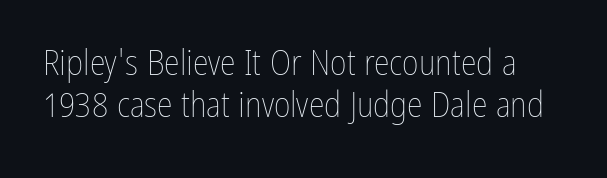
The image shows 36 px thin, condensed type, upright; set line spacing 1.16x, normal letter spacing, not underlined; low stroke contrast and a medium x-height.
